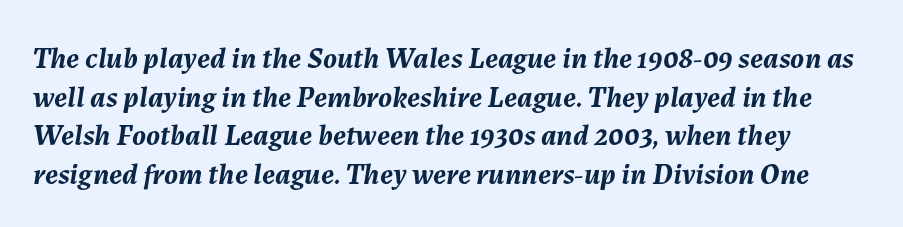
The image shows 30 px semibold type, italic (leaning right); set normal line spacing (1.29x), normal letter spacing, not underlined; medium stroke contrast and a medium x-height.
